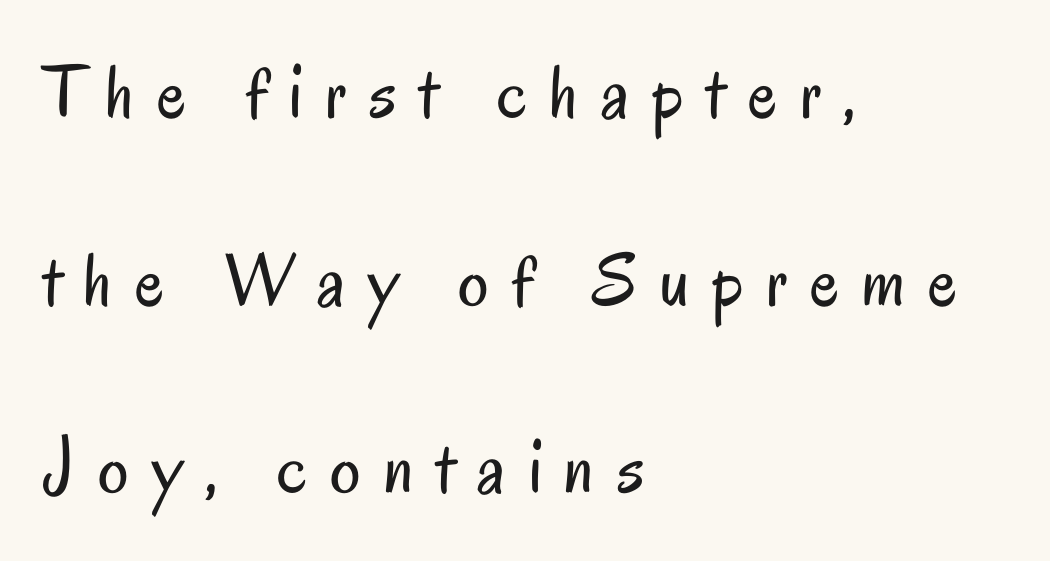
Display-style spreading of the glyphs; the letterfit is very open. Designer's note — italics off, roman on. Descender tails drop into unmarked territory. A typesetter would call this leading open, well beyond the default.
